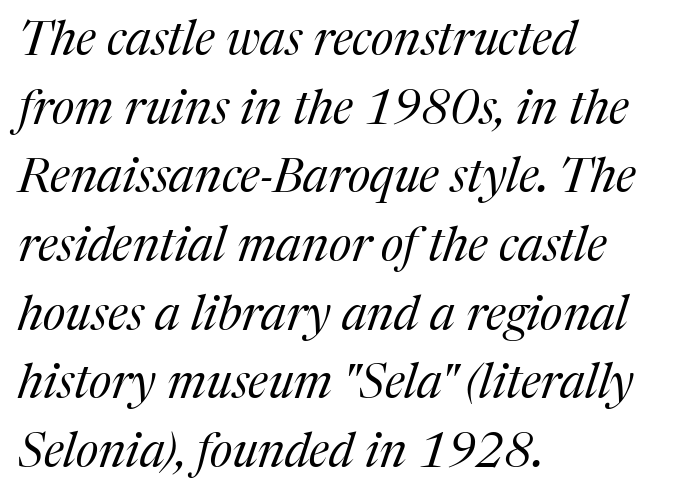
The image shows 48 px regular-weight serif type, italic (leaning right); set left-aligned, normal line spacing (1.43x), normal letter spacing, not underlined; medium stroke contrast and a medium x-height.
